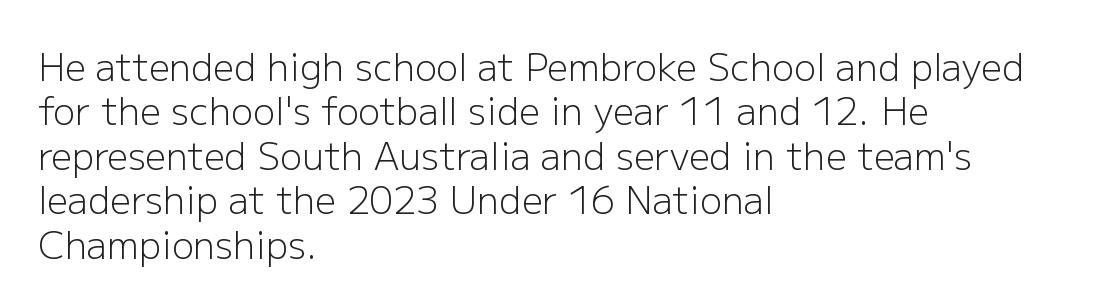
Q: Is the text bold? A: No.
Q: Is the text italic (slanted)? A: No, it is upright.
Q: Is the typeface a serif or a sans-serif typeface? A: Sans-serif.
Q: Is the text underlined? A: No.
Q: How is the paragraph aligned? A: Left-aligned.
Q: Is the spacing between letters normal or unusually wide? A: Normal.
Q: Width (condensed, normal, or wide)? A: Normal.
Q: Stroke contrast? A: Low.
Q: x-height? A: Medium.
Q: Monospaced? A: No.
